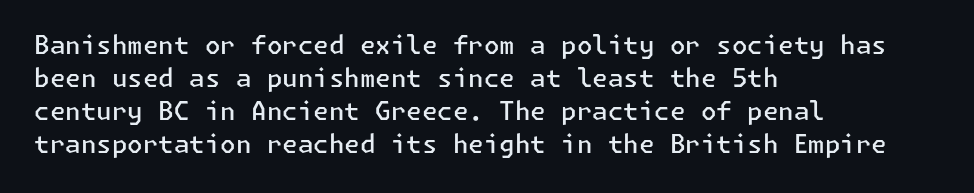
Q: Is the text bold? A: Semi-bold.
Q: Is the text italic (slanted)? A: No, it is upright.
Q: Is the text underlined? A: No.
Q: How is the paragraph aligned? A: Left-aligned.
Q: Is the spacing between letters normal or unusually wide? A: Normal.
Q: Is the spacing between lines tight, normal or loose? A: Normal.
